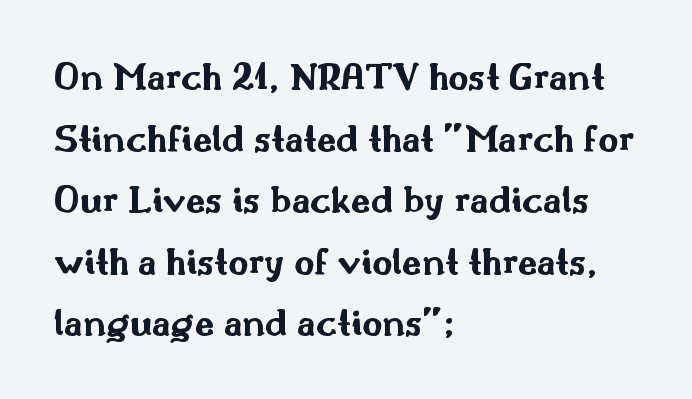
{"serif": "no", "italic": "no", "bold": "yes", "weight": "bold", "width": "wide", "stroke_contrast": "medium", "x_height": "small", "monospaced": "no", "underline": "no", "align": "left", "line_spacing": "normal", "line_spacing_ratio": 1.58, "letter_spacing": "normal", "letter_spacing_em": 0.0, "glyph_px": 39}
